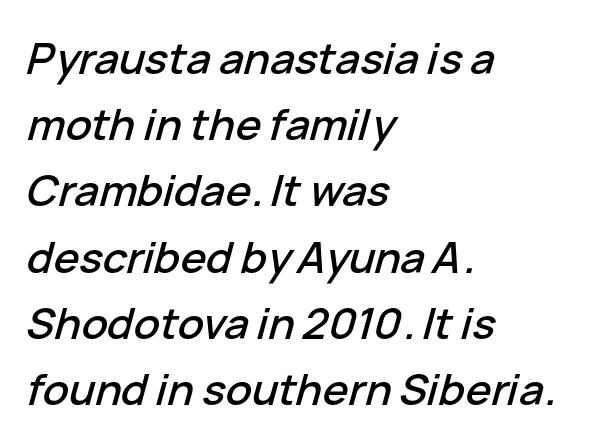
Q: Is the text italic (slanted)? A: Yes, it leans right by about 15 degrees.
Q: Is the text underlined? A: No.
Q: How is the paragraph aligned? A: Left-aligned.
Q: Is the spacing between letters normal or unusually wide? A: Normal.
Q: Is the spacing between lines tight, normal or loose? A: Normal.
Q: Width (condensed, normal, or wide)? A: Normal.
Q: Stroke contrast? A: Low.
Q: x-height? A: Medium.
Q: Monospaced? A: No.
